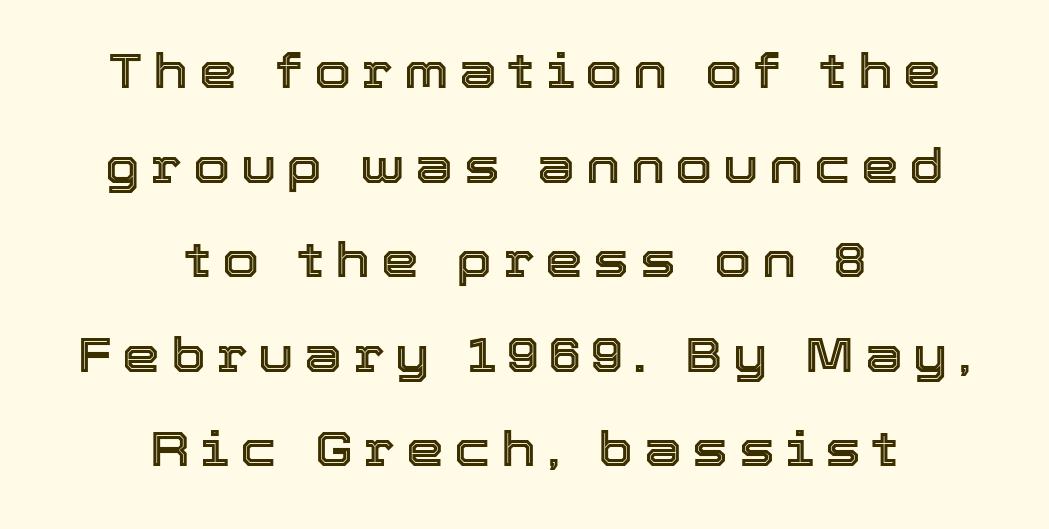
Unmarked baselines from the first word to the last. Between one letter and the next there's a generous, obvious gap. Quick note: not italic, upright. The line-height multiplier appears high, well above default.
